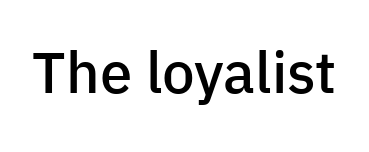
Q: Is the text bold? A: Semi-bold.
Q: Is the text italic (slanted)? A: No, it is upright.
Q: Is the typeface a serif or a sans-serif typeface? A: Sans-serif.
Q: Is the text underlined? A: No.
Q: Is the spacing between letters normal or unusually wide? A: Normal.
Q: Width (condensed, normal, or wide)? A: Normal.
Q: Stroke contrast? A: Low.
Q: x-height? A: Medium.
Q: Monospaced? A: No.
